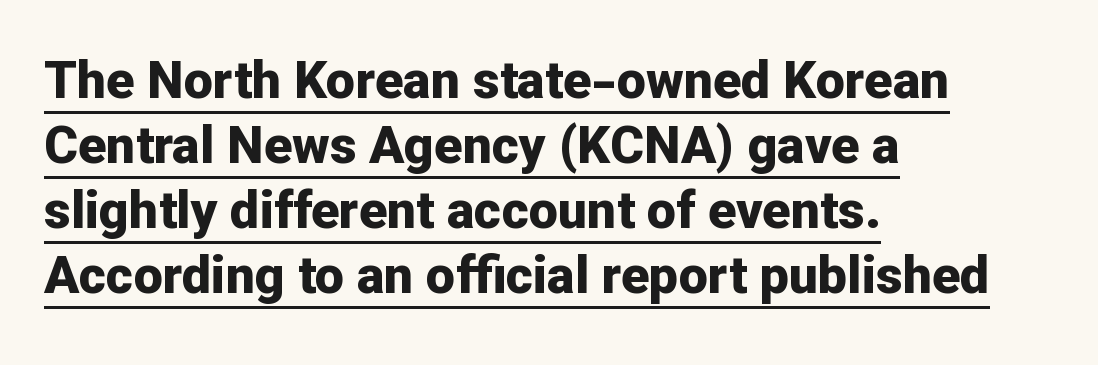
Q: Is the text bold? A: Yes.
Q: Is the text italic (slanted)? A: No, it is upright.
Q: Is the typeface a serif or a sans-serif typeface? A: Sans-serif.
Q: Is the text underlined? A: Yes.
Q: How is the paragraph aligned? A: Left-aligned.
Q: Is the spacing between letters normal or unusually wide? A: Normal.
Q: Is the spacing between lines tight, normal or loose? A: Normal.
Q: Width (condensed, normal, or wide)? A: Normal.
Q: Stroke contrast? A: Low.
Q: x-height? A: Medium.
Q: Monospaced? A: No.
